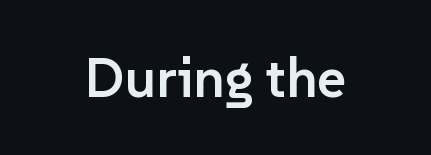
You can tell from the bare stems that sans-serif type was used. Caption: standard tracking, unaltered. Is this a fixed-width face? No — the glyphs have proportional, varying widths. Strokes here are thickened, but only to semibold level.
